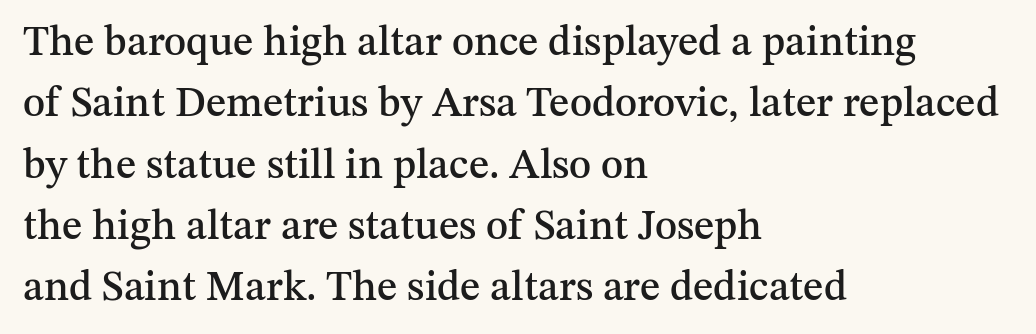
{"serif": "yes", "italic": "no", "width": "normal", "stroke_contrast": "medium", "x_height": "medium", "monospaced": "no", "underline": "no", "align": "left", "line_spacing": "normal", "line_spacing_ratio": 1.46, "letter_spacing": "normal", "letter_spacing_em": 0.0, "glyph_px": 42}
